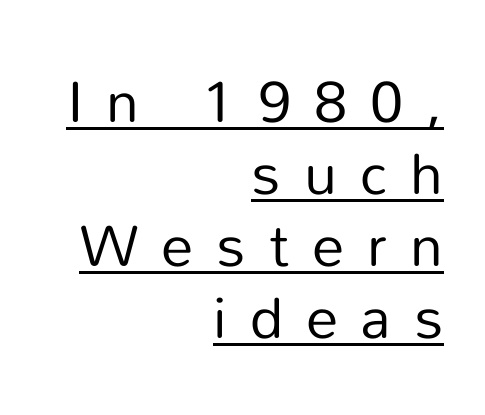
Proportional: the letters do not fall into vertical columns. The lines in this sample share a right terminus and differ only in where they begin. The font sits on the lighter half of the weight spectrum, regular included. This sample uses expanded letter spacing, leaving extra air between glyphs.
